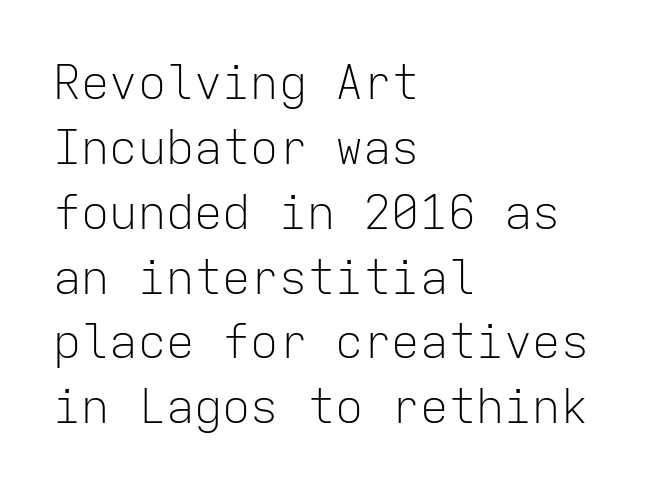
{"serif": "no", "italic": "no", "bold": "no", "weight": "light", "width": "normal", "stroke_contrast": "low", "x_height": "medium", "monospaced": "yes", "underline": "no", "align": "left", "line_spacing": "normal", "line_spacing_ratio": 1.38, "letter_spacing": "normal", "letter_spacing_em": 0.0, "glyph_px": 47}
